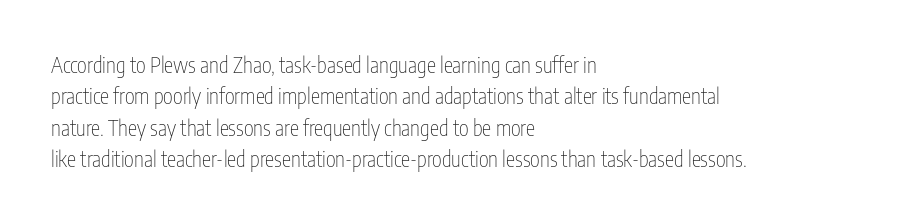
{"italic": "no", "bold": "no", "underline": "no", "align": "left", "line_spacing": "normal", "line_spacing_ratio": 1.49, "letter_spacing": "normal", "letter_spacing_em": 0.0, "glyph_px": 21}
